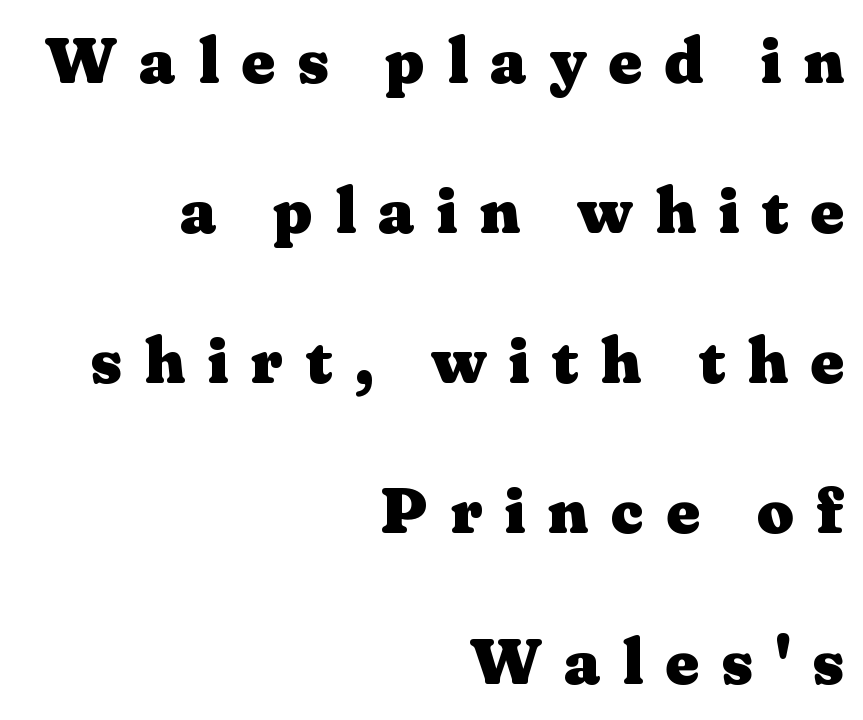
Letter spacing: wide. This is serif lettering, the kind often seen in printed books. Pretty heavy lettering here — definitely bold. A student would call this right alignment; a typographer would say flush right, rag left.
